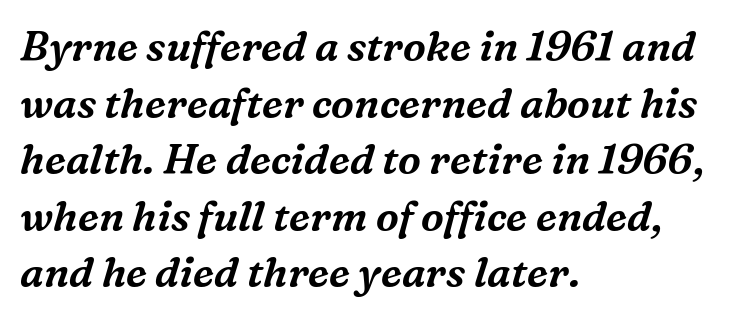
Q: Is the text italic (slanted)? A: Yes, it leans right by about 16 degrees.
Q: Is the typeface a serif or a sans-serif typeface? A: Serif.
Q: Is the text underlined? A: No.
Q: How is the paragraph aligned? A: Left-aligned.
Q: Is the spacing between letters normal or unusually wide? A: Normal.
Q: Is the spacing between lines tight, normal or loose? A: Normal.
Q: Width (condensed, normal, or wide)? A: Normal.
Q: Stroke contrast? A: Medium.
Q: x-height? A: Medium.
Q: Monospaced? A: No.
